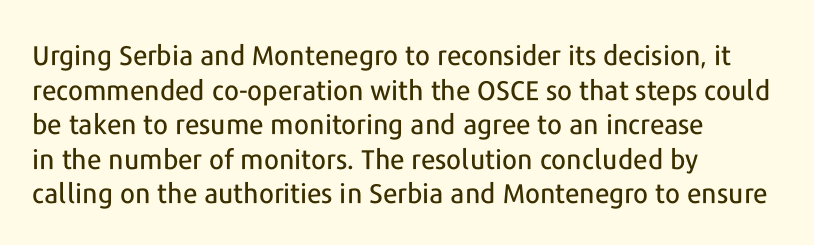
Q: Is the text italic (slanted)? A: No, it is upright.
Q: Is the text underlined? A: No.
Q: How is the paragraph aligned? A: Left-aligned.
Q: Is the spacing between letters normal or unusually wide? A: Normal.
Q: Is the spacing between lines tight, normal or loose? A: Normal.
